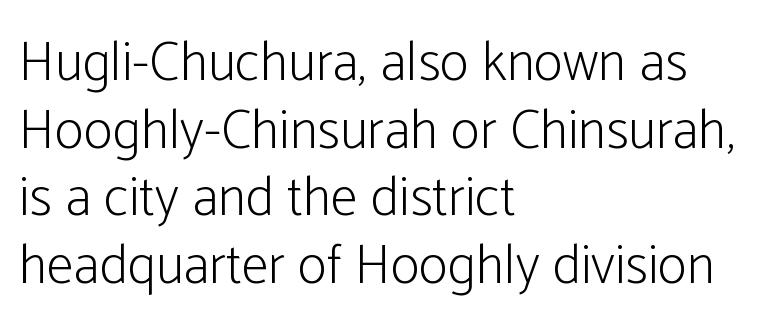
The image shows 55 px light, condensed sans-serif type, upright; set left-aligned, line spacing 1.23x, normal letter spacing, not underlined; low stroke contrast and a medium x-height.
